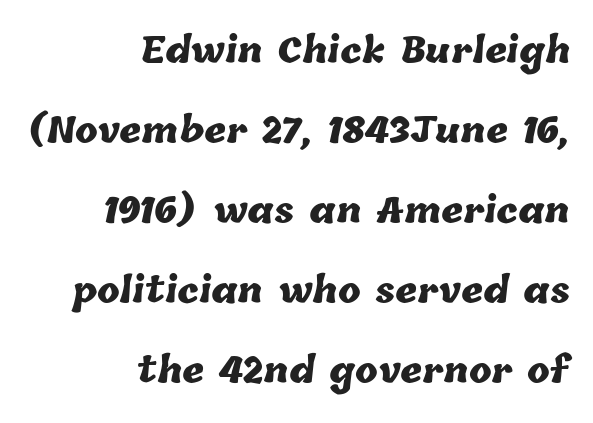
The image shows 34 px heavy type; set right-aligned, loose line spacing (2.35x), normal letter spacing, not underlined; low stroke contrast and a medium x-height.
